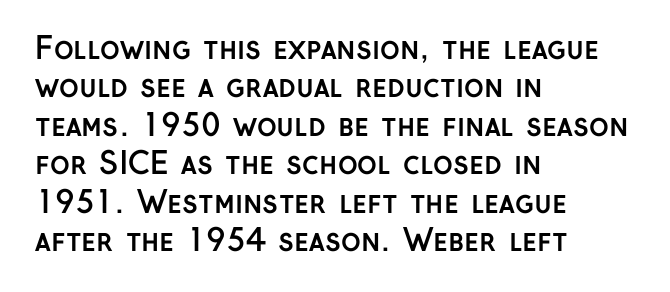
The glyphs have the mass of a bold cut. You can tell it's not italic because the verticals are truly vertical. These lines are composed in type without serifs. You could call the tracking neutral — neither tight nor loose.
